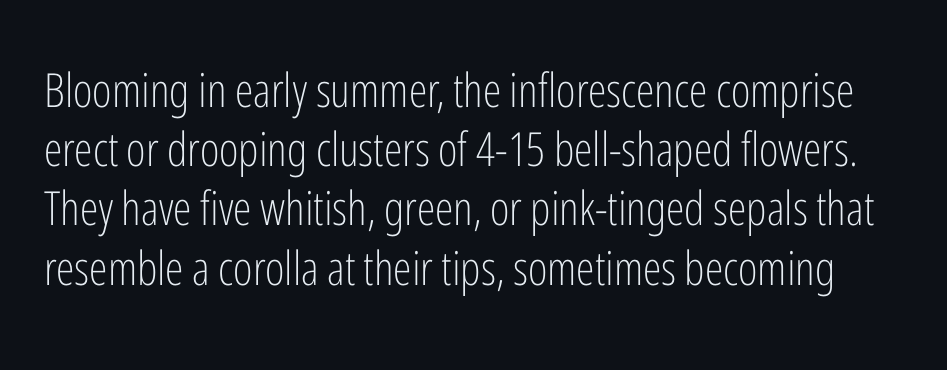
Regular leading. The specimen reads as upright at a glance. Stem width sits at or under what a default text font uses. Note the varied advance widths — an 'i' is clearly narrower than an 'm'.
